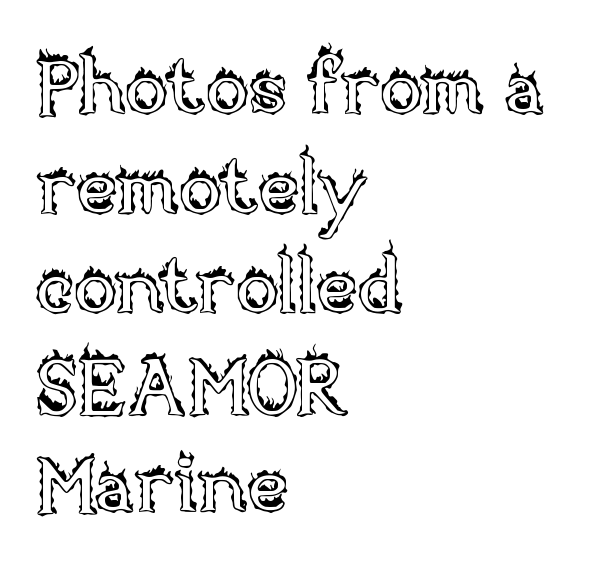
The image shows 79 px text type, upright; set left-aligned, normal line spacing (1.26x), normal letter spacing, not underlined; a large x-height.
